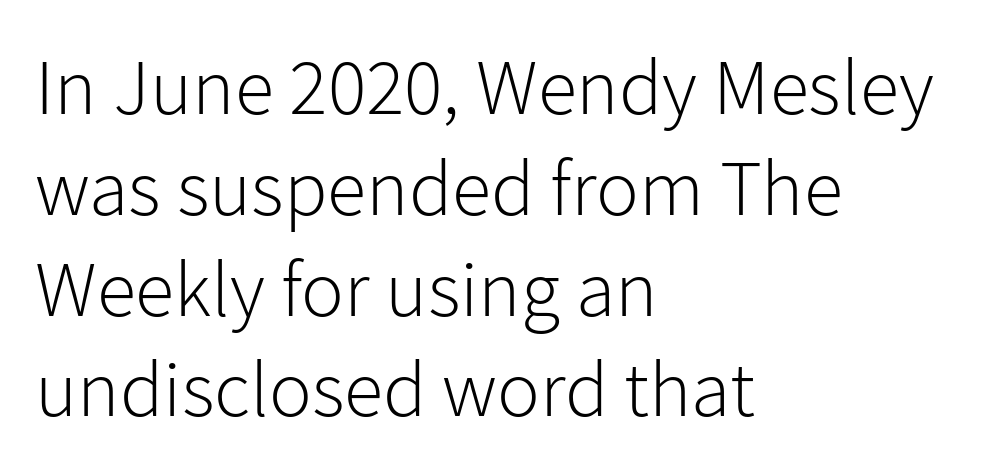
Q: Is the text bold? A: No.
Q: Is the text italic (slanted)? A: No, it is upright.
Q: Is the typeface a serif or a sans-serif typeface? A: Sans-serif.
Q: Is the text underlined? A: No.
Q: How is the paragraph aligned? A: Left-aligned.
Q: Is the spacing between letters normal or unusually wide? A: Normal.
Q: Is the spacing between lines tight, normal or loose? A: Normal.
Q: Width (condensed, normal, or wide)? A: Normal.
Q: Stroke contrast? A: Low.
Q: x-height? A: Medium.
Q: Monospaced? A: No.
